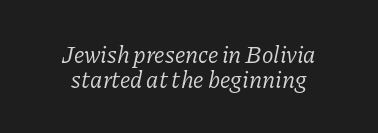
Q: Is the text bold? A: No.
Q: Is the text italic (slanted)? A: Yes, it leans right by about 11 degrees.
Q: Is the text underlined? A: No.
Q: How is the paragraph aligned? A: Centered.
Q: Is the spacing between letters normal or unusually wide? A: Normal.
Q: Is the spacing between lines tight, normal or loose? A: Tight.
